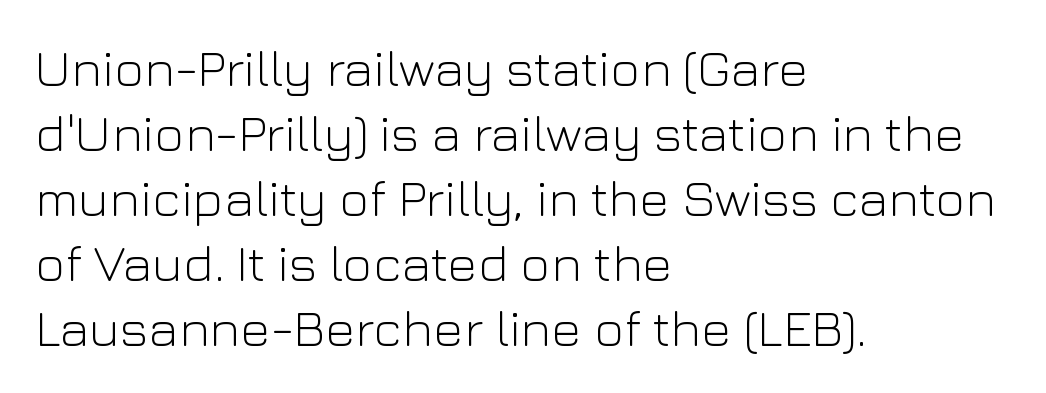
{"serif": "no", "italic": "no", "bold": "no", "weight": "light", "width": "normal", "stroke_contrast": "low", "x_height": "medium", "monospaced": "no", "underline": "no", "align": "left", "line_spacing": "normal", "line_spacing_ratio": 1.25, "letter_spacing": "normal", "letter_spacing_em": 0.0, "glyph_px": 52}
